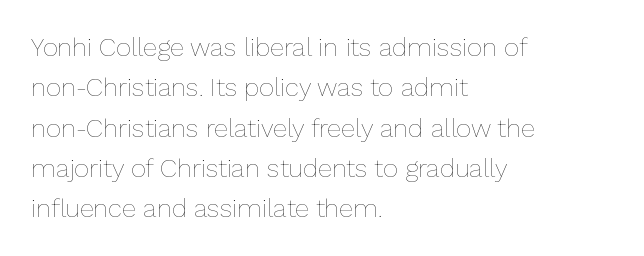
The image shows 26 px text type, upright; set left-aligned, normal line spacing (1.55x), normal letter spacing, not underlined.
